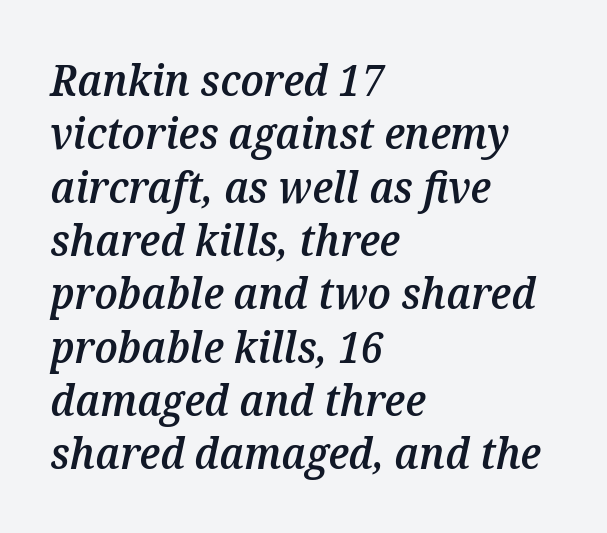
Q: Is the text bold? A: Semi-bold.
Q: Is the text italic (slanted)? A: Yes, it leans right by about 12 degrees.
Q: Is the text underlined? A: No.
Q: How is the paragraph aligned? A: Left-aligned.
Q: Is the spacing between letters normal or unusually wide? A: Normal.
Q: Width (condensed, normal, or wide)? A: Normal.
Q: Stroke contrast? A: Medium.
Q: x-height? A: Medium.
Q: Monospaced? A: No.
